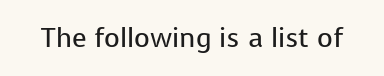
Q: Is the text bold? A: No.
Q: Is the text italic (slanted)? A: No, it is upright.
Q: Is the text underlined? A: No.
Q: Is the spacing between letters normal or unusually wide? A: Normal.
